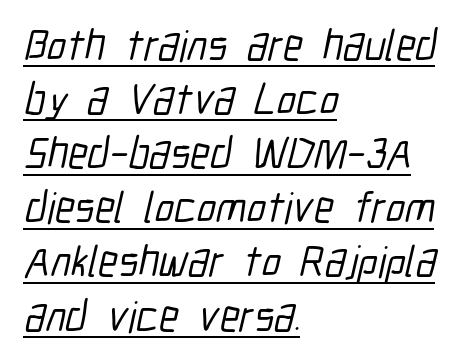
{"serif": "no", "width": "condensed", "stroke_contrast": "low", "x_height": "medium", "monospaced": "no", "underline": "yes", "align": "left", "line_spacing_ratio": 1.23, "letter_spacing": "normal", "letter_spacing_em": 0.0, "glyph_px": 44}
